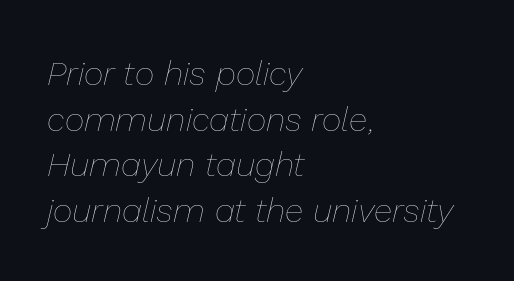
{"italic": "yes", "lean": "right", "slant_degrees": 13, "bold": "no", "weight": "thin", "width": "normal", "stroke_contrast": "low", "x_height": "medium", "monospaced": "no", "underline": "no", "align": "left", "line_spacing": "normal", "line_spacing_ratio": 1.34, "letter_spacing": "normal", "letter_spacing_em": 0.0, "glyph_px": 34}
